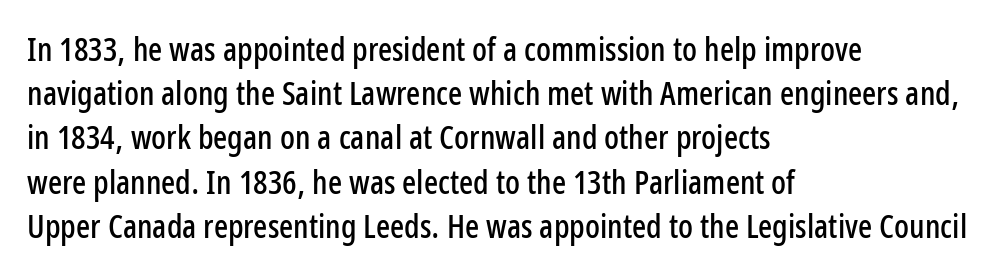
Q: Is the text italic (slanted)? A: No, it is upright.
Q: Is the typeface a serif or a sans-serif typeface? A: Sans-serif.
Q: Is the text underlined? A: No.
Q: How is the paragraph aligned? A: Left-aligned.
Q: Is the spacing between letters normal or unusually wide? A: Normal.
Q: Is the spacing between lines tight, normal or loose? A: Normal.
Q: Width (condensed, normal, or wide)? A: Condensed.
Q: Stroke contrast? A: Low.
Q: x-height? A: Medium.
Q: Monospaced? A: No.
